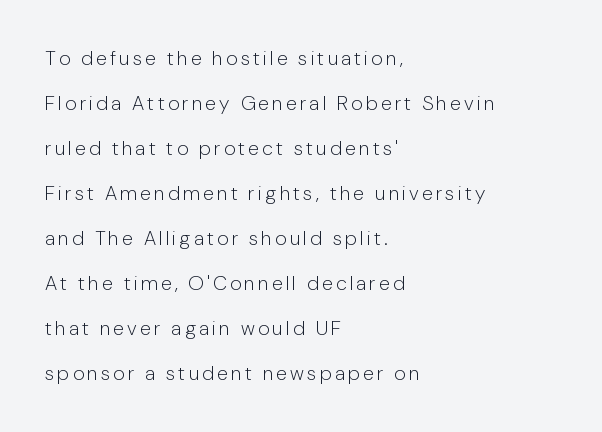
Q: Is the text bold? A: No.
Q: Is the text italic (slanted)? A: No, it is upright.
Q: Is the text underlined? A: No.
Q: How is the paragraph aligned? A: Left-aligned.
Q: Is the spacing between lines tight, normal or loose? A: Loose.
